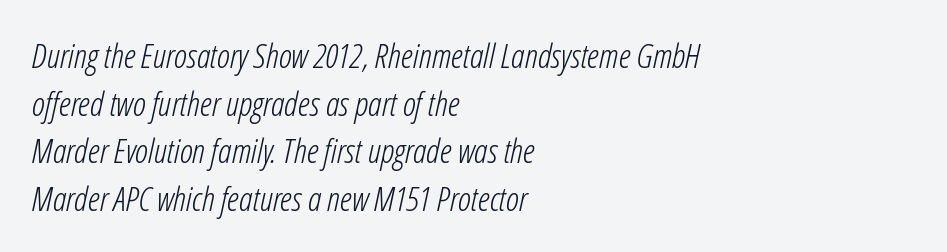
{"italic": "yes", "lean": "right", "slant_degrees": 12, "bold": "no", "weight": "light", "width": "condensed", "stroke_contrast": "low", "x_height": "medium", "monospaced": "no", "underline": "no", "align": "left", "line_spacing": "normal", "line_spacing_ratio": 1.4, "letter_spacing": "normal", "letter_spacing_em": 0.0, "glyph_px": 34}
